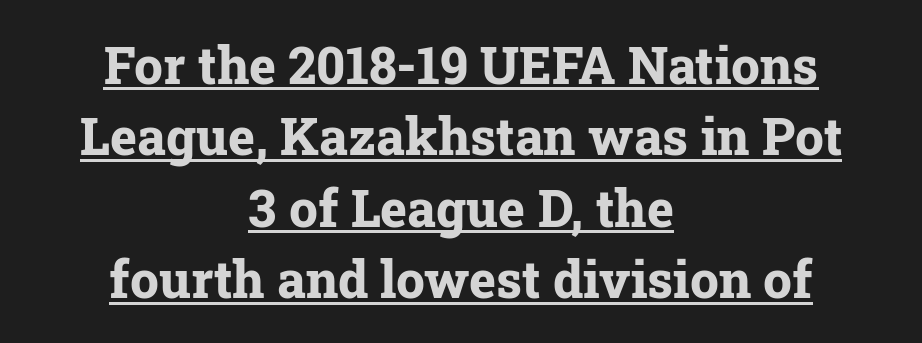
The image shows 51 px bold serif type, upright; set centered, normal line spacing (1.4x), normal letter spacing, underlined; low stroke contrast and a medium x-height.
